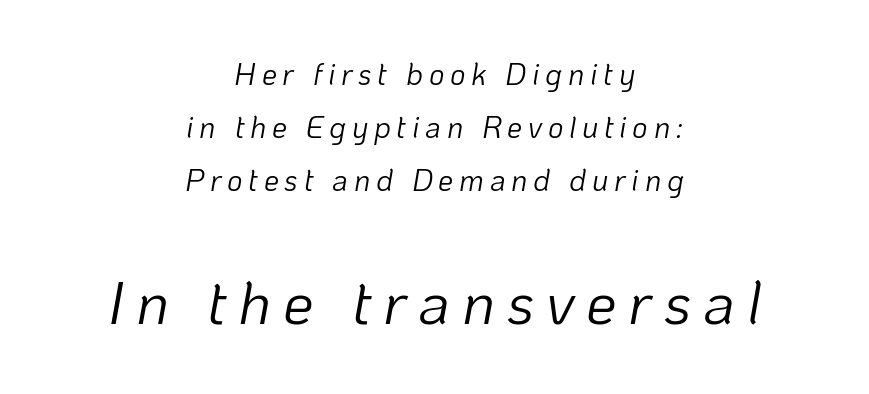
Q: Is the text bold? A: No.
Q: Is the text italic (slanted)? A: Yes, it leans right by about 10 degrees.
Q: Is the text underlined? A: No.
Q: How is the paragraph aligned? A: Centered.
Q: Which block of text is set in a larger size, the first (top) or the second (bottom)? A: The second (bottom) one.
Q: Width (condensed, normal, or wide)? A: Normal.
Q: Stroke contrast? A: Low.
Q: x-height? A: Medium.
Q: Monospaced? A: No.
